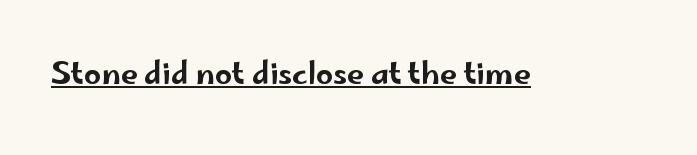
The image shows 30 px wide sans-serif type, upright; set normal letter spacing, underlined; low stroke contrast and a small x-height.
